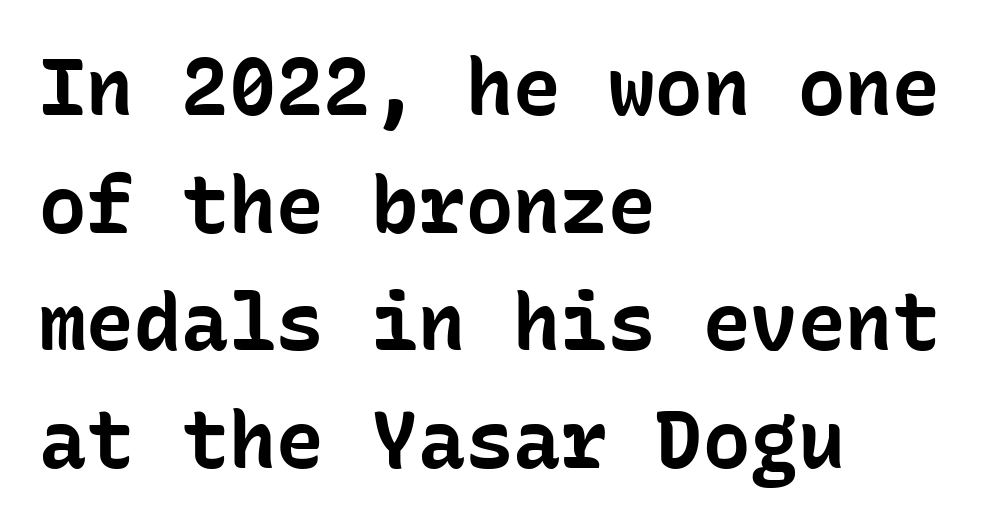
{"serif": "no", "italic": "no", "bold": "yes", "weight": "bold", "width": "normal", "stroke_contrast": "low", "x_height": "medium", "monospaced": "yes", "underline": "no", "align": "left", "line_spacing": "normal", "line_spacing_ratio": 1.49, "letter_spacing": "normal", "letter_spacing_em": 0.0, "glyph_px": 79}
